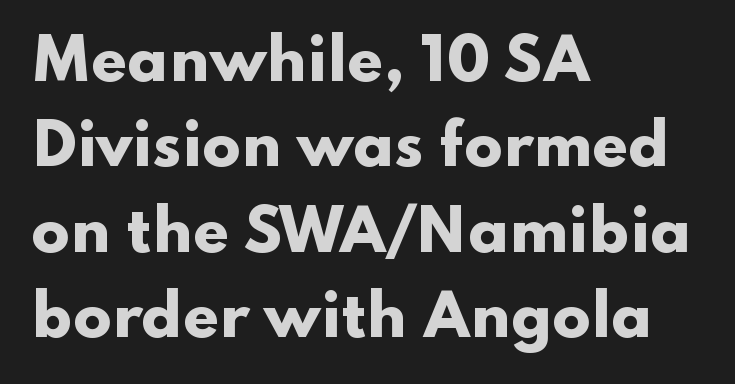
{"serif": "no", "italic": "no", "bold": "yes", "weight": "heavy", "width": "wide", "stroke_contrast": "low", "x_height": "small", "monospaced": "no", "underline": "no", "align": "left", "line_spacing": "normal", "line_spacing_ratio": 1.5, "letter_spacing": "normal", "letter_spacing_em": 0.0, "glyph_px": 57}
